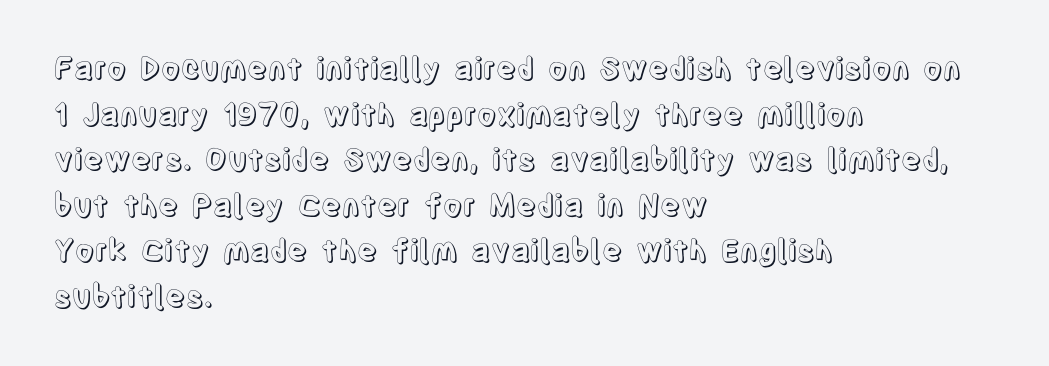
The image shows 30 px condensed type, upright; set left-aligned, normal line spacing (1.52x), normal letter spacing, not underlined; a large x-height.
